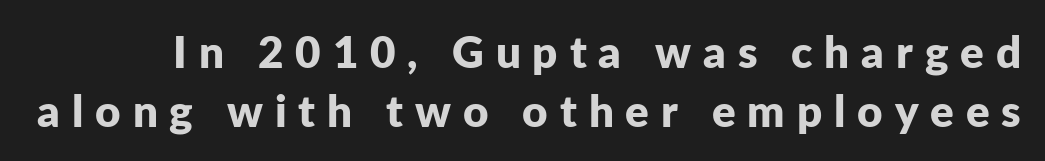
Q: Is the text bold? A: Yes.
Q: Is the text italic (slanted)? A: No, it is upright.
Q: Is the typeface a serif or a sans-serif typeface? A: Sans-serif.
Q: Is the text underlined? A: No.
Q: Is the spacing between letters normal or unusually wide? A: Unusually wide.
Q: Is the spacing between lines tight, normal or loose? A: Normal.
Q: Width (condensed, normal, or wide)? A: Normal.
Q: Stroke contrast? A: Low.
Q: x-height? A: Medium.
Q: Monospaced? A: No.
